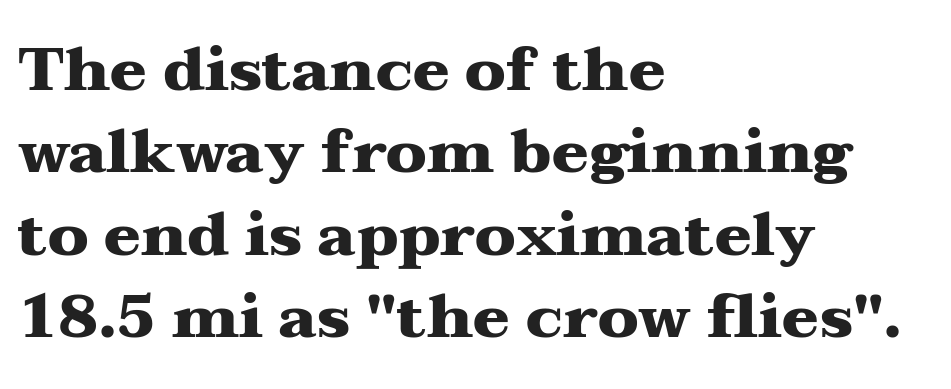
Italic? Not at all — the glyphs are vertical. In terms of letterform style, serifs are clearly present. The zone under the glyphs is completely vacant. Observe the ordinary spacing: letters are neighbours, not strangers. Proportional: the letters do not fall into vertical columns.
